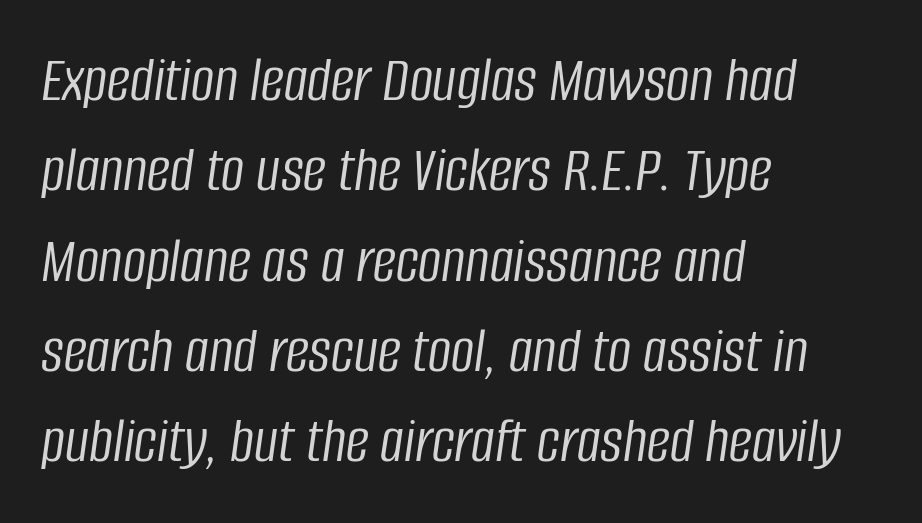
{"italic": "yes", "lean": "right", "slant_degrees": 8, "bold": "no", "weight": "light", "width": "condensed", "stroke_contrast": "low", "x_height": "large", "monospaced": "no", "underline": "no", "align": "left", "line_spacing": "normal", "line_spacing_ratio": 1.39, "letter_spacing": "normal", "letter_spacing_em": 0.0, "glyph_px": 65}
